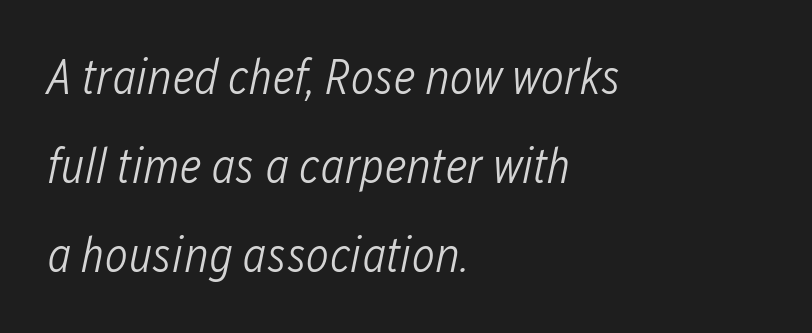
{"italic": "yes", "lean": "right", "slant_degrees": 12, "bold": "no", "weight": "light", "width": "condensed", "stroke_contrast": "low", "x_height": "medium", "monospaced": "no", "underline": "no", "align": "left", "line_spacing_ratio": 1.82, "letter_spacing": "normal", "letter_spacing_em": 0.0, "glyph_px": 49}
